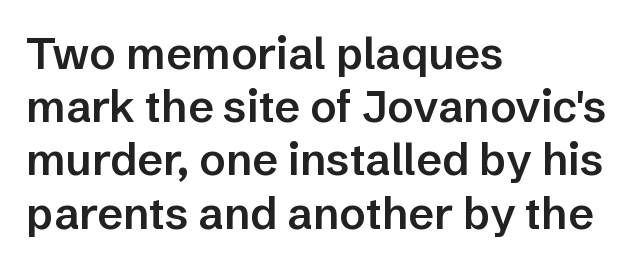
Q: Is the text bold? A: Semi-bold.
Q: Is the text italic (slanted)? A: No, it is upright.
Q: Is the typeface a serif or a sans-serif typeface? A: Sans-serif.
Q: Is the text underlined? A: No.
Q: How is the paragraph aligned? A: Left-aligned.
Q: Is the spacing between letters normal or unusually wide? A: Normal.
Q: Width (condensed, normal, or wide)? A: Normal.
Q: Stroke contrast? A: Low.
Q: x-height? A: Medium.
Q: Monospaced? A: No.
